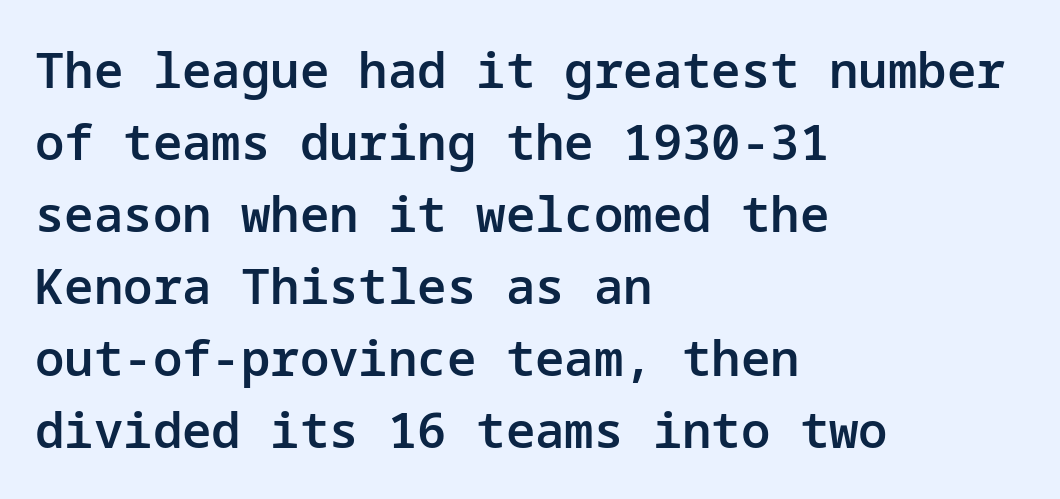
The image shows 49 px semibold sans-serif type, upright; set left-aligned, normal line spacing (1.47x), normal letter spacing, not underlined; low stroke contrast and a medium x-height.
